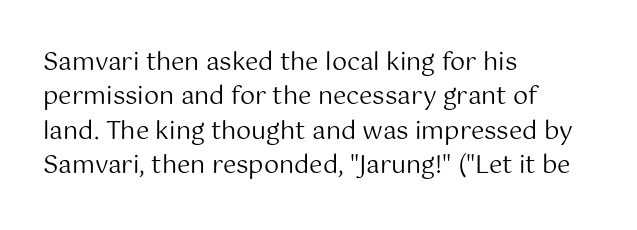
The image shows 24 px text type, upright; set left-aligned, normal line spacing (1.43x), normal letter spacing, not underlined.
